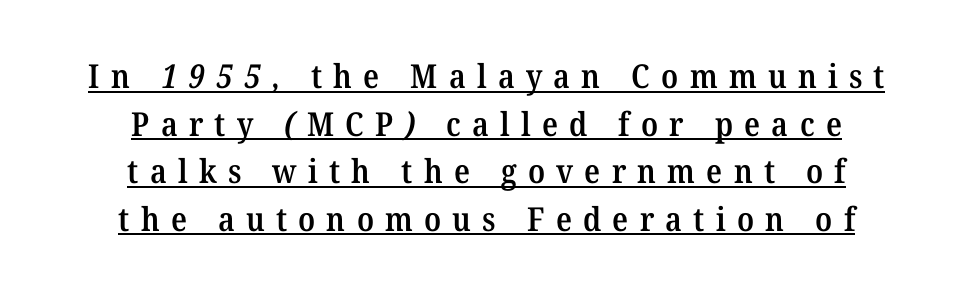
The image shows 33 px semibold serif type; set centered, normal line spacing (1.44x), unusually wide letter spacing (+0.34 em), underlined; medium stroke contrast and a medium x-height.
